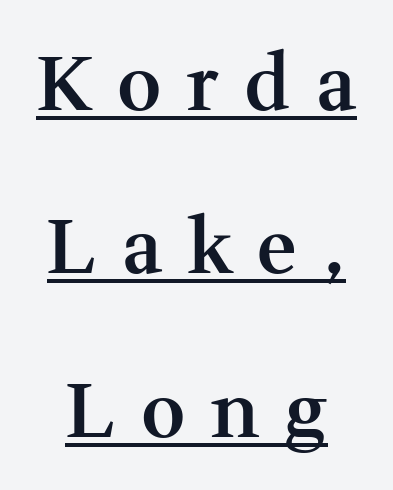
{"serif": "yes", "italic": "no", "bold": "semi", "weight": "semibold", "width": "normal", "stroke_contrast": "medium", "x_height": "medium", "monospaced": "no", "underline": "yes", "align": "center", "line_spacing": "loose", "line_spacing_ratio": 2.15, "letter_spacing": "wide", "letter_spacing_em": 0.34, "glyph_px": 76}
